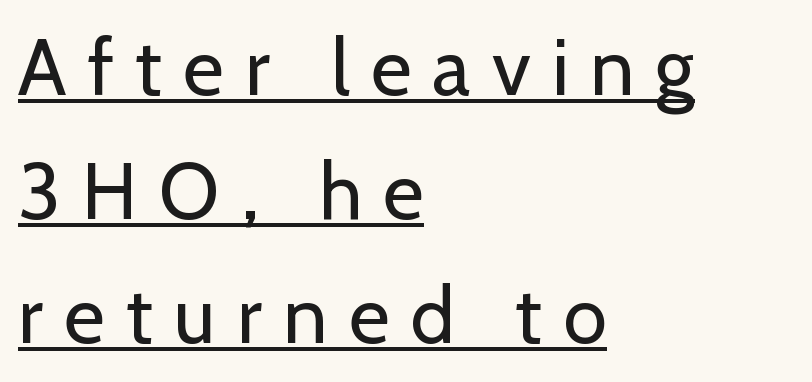
Q: Is the text bold? A: No.
Q: Is the text italic (slanted)? A: No, it is upright.
Q: Is the typeface a serif or a sans-serif typeface? A: Sans-serif.
Q: Is the text underlined? A: Yes.
Q: How is the paragraph aligned? A: Left-aligned.
Q: Is the spacing between letters normal or unusually wide? A: Unusually wide.
Q: Is the spacing between lines tight, normal or loose? A: Normal.
Q: Width (condensed, normal, or wide)? A: Normal.
Q: Stroke contrast? A: Low.
Q: x-height? A: Medium.
Q: Monospaced? A: No.
